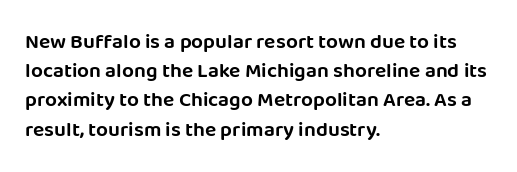
Q: Is the text italic (slanted)? A: No, it is upright.
Q: Is the text underlined? A: No.
Q: How is the paragraph aligned? A: Left-aligned.
Q: Is the spacing between letters normal or unusually wide? A: Normal.
Q: Is the spacing between lines tight, normal or loose? A: Normal.
